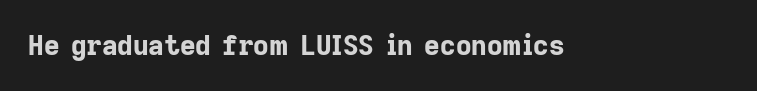
What stands out about the letter spacing? Nothing — it is the standard amount. No italicization has been applied; the sample stays upright. The gap between lines stays unmarked. Thick stems and heavy bowls — unmistakably bold.
